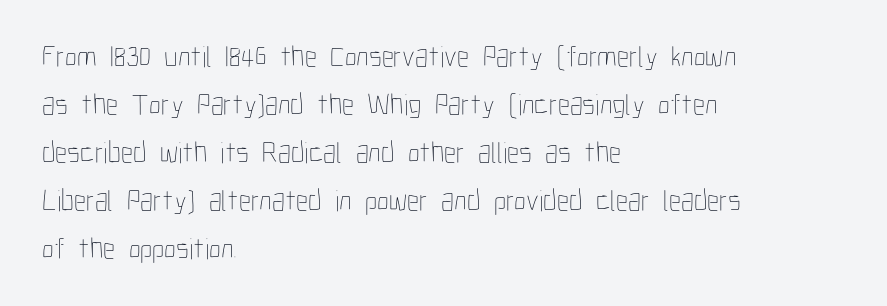
Q: Is the text bold? A: No.
Q: Is the text italic (slanted)? A: No, it is upright.
Q: Is the text underlined? A: No.
Q: How is the paragraph aligned? A: Left-aligned.
Q: Is the spacing between letters normal or unusually wide? A: Normal.
Q: Is the spacing between lines tight, normal or loose? A: Normal.
Q: Width (condensed, normal, or wide)? A: Condensed.
Q: Stroke contrast? A: Low.
Q: x-height? A: Medium.
Q: Monospaced? A: No.
